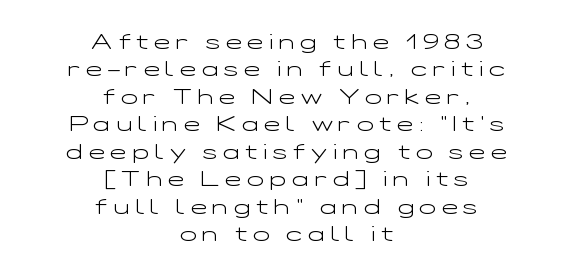
{"italic": "no", "bold": "no", "underline": "no", "align": "center", "line_spacing": "normal", "line_spacing_ratio": 1.25, "letter_spacing": "wide", "letter_spacing_em": 0.26, "glyph_px": 22}
